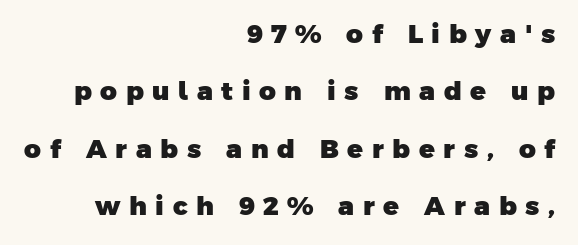
The compositor pushed each line to the right boundary. The string is rendered with underlining switched off. Look at the stroke-to-counter ratio: heavy, a bold. The designer dialed line spacing up above the default. The gaps between neighbouring characters are conspicuously large.
